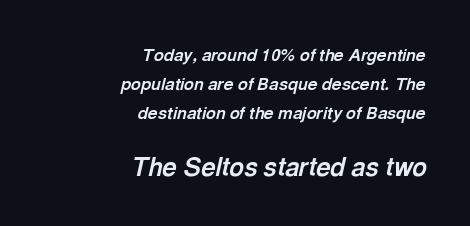
{"italic": "yes", "lean": "right", "slant_degrees": 13, "bold": "yes", "underline": "no", "align": "right", "line_spacing_ratio": 1.72, "letter_spacing": "normal", "letter_spacing_em": 0.0, "larger_block": "second", "size_ratio": 1.47, "glyph_px": 25}
